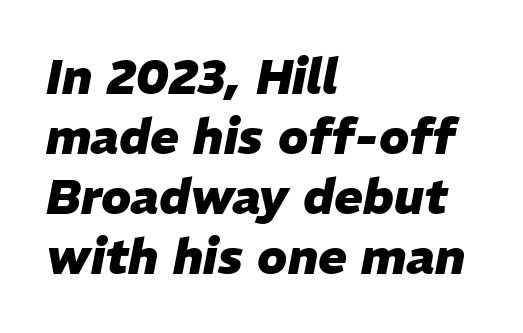
Q: Is the text bold? A: Yes.
Q: Is the text italic (slanted)? A: Yes, it leans right by about 11 degrees.
Q: Is the text underlined? A: No.
Q: How is the paragraph aligned? A: Left-aligned.
Q: Is the spacing between letters normal or unusually wide? A: Normal.
Q: Is the spacing between lines tight, normal or loose? A: Normal.
Q: Width (condensed, normal, or wide)? A: Normal.
Q: Stroke contrast? A: Low.
Q: x-height? A: Medium.
Q: Monospaced? A: No.
